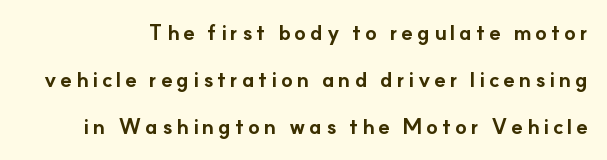
{"italic": "no", "bold": "yes", "underline": "no", "line_spacing": "loose", "line_spacing_ratio": 2.25, "glyph_px": 21}
